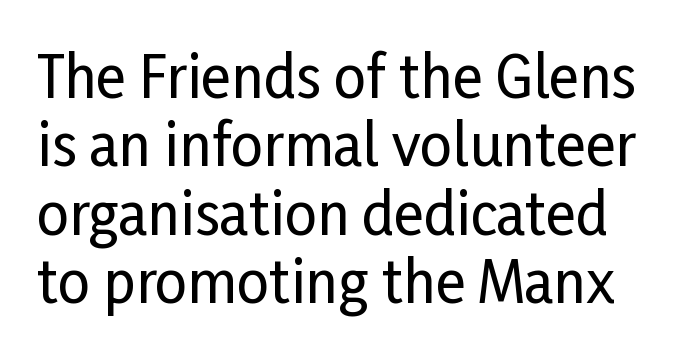
{"serif": "no", "italic": "no", "width": "condensed", "stroke_contrast": "low", "x_height": "medium", "monospaced": "no", "underline": "no", "line_spacing_ratio": 1.2, "letter_spacing": "normal", "letter_spacing_em": 0.0, "glyph_px": 57}
